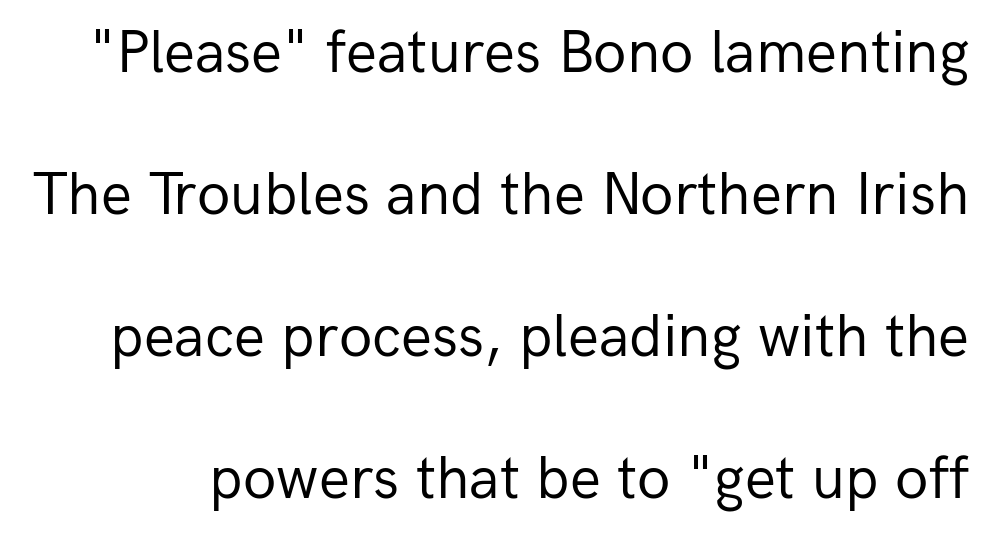
{"serif": "no", "italic": "no", "bold": "no", "weight": "regular", "width": "normal", "stroke_contrast": "low", "x_height": "medium", "monospaced": "no", "underline": "no", "line_spacing": "loose", "line_spacing_ratio": 2.33, "letter_spacing": "normal", "letter_spacing_em": 0.0, "glyph_px": 61}
